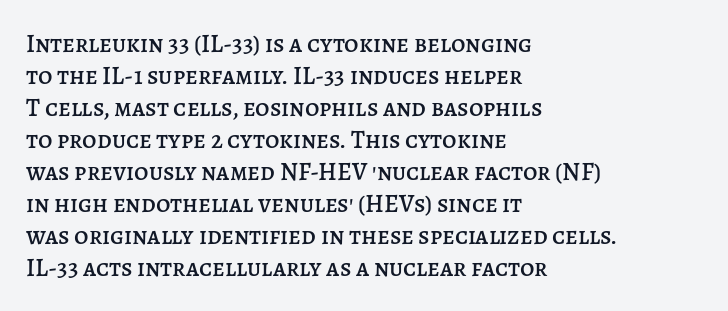
The image shows 25 px text type, upright; set left-aligned, normal line spacing (1.28x), normal letter spacing, not underlined.
